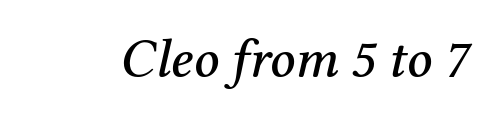
Q: Is the text italic (slanted)? A: Yes, it leans right by about 12 degrees.
Q: Is the typeface a serif or a sans-serif typeface? A: Serif.
Q: Is the text underlined? A: No.
Q: Is the spacing between letters normal or unusually wide? A: Normal.
Q: Width (condensed, normal, or wide)? A: Normal.
Q: Stroke contrast? A: Medium.
Q: x-height? A: Medium.
Q: Monospaced? A: No.
